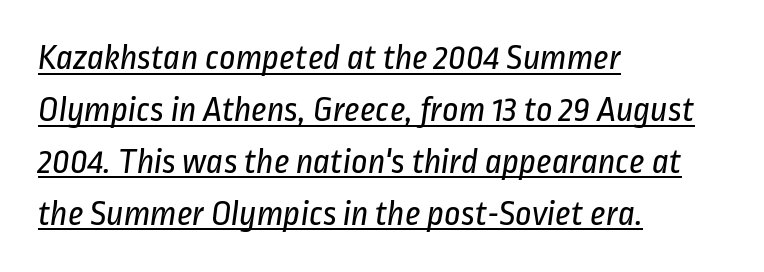
{"serif": "no", "bold": "no", "weight": "regular", "width": "condensed", "stroke_contrast": "low", "x_height": "medium", "monospaced": "no", "underline": "yes", "align": "left", "line_spacing": "normal", "line_spacing_ratio": 1.44, "letter_spacing": "normal", "letter_spacing_em": 0.0, "glyph_px": 36}
